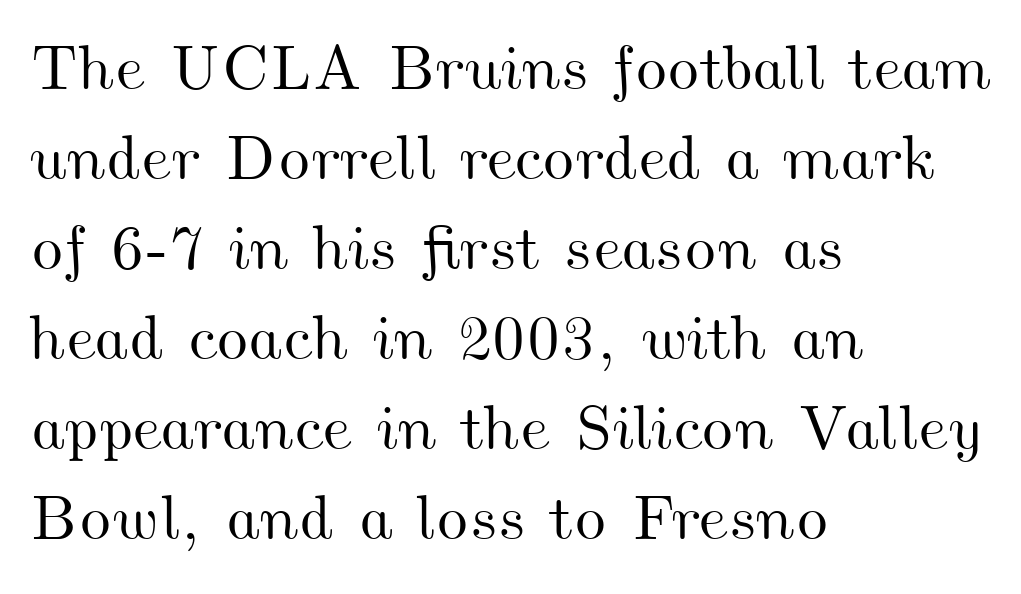
{"width": "wide", "stroke_contrast": "medium", "x_height": "small", "monospaced": "no", "underline": "no", "align": "left", "line_spacing": "normal", "line_spacing_ratio": 1.43, "letter_spacing": "normal", "letter_spacing_em": 0.0, "glyph_px": 63}
